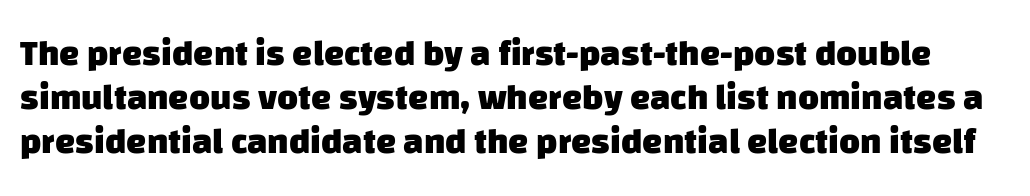
{"serif": "no", "bold": "yes", "weight": "heavy", "width": "normal", "stroke_contrast": "low", "x_height": "large", "monospaced": "no", "underline": "no", "line_spacing_ratio": 1.22, "letter_spacing": "normal", "letter_spacing_em": 0.0, "glyph_px": 36}
